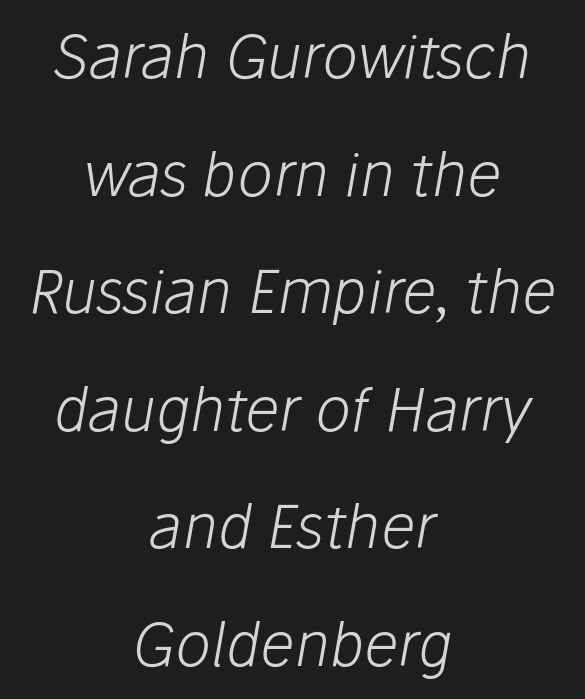
Q: Is the text bold? A: No.
Q: Is the text italic (slanted)? A: Yes, it leans right by about 10 degrees.
Q: Is the text underlined? A: No.
Q: How is the paragraph aligned? A: Centered.
Q: Is the spacing between letters normal or unusually wide? A: Normal.
Q: Is the spacing between lines tight, normal or loose? A: Loose.
Q: Width (condensed, normal, or wide)? A: Normal.
Q: Stroke contrast? A: Low.
Q: x-height? A: Medium.
Q: Monospaced? A: No.
